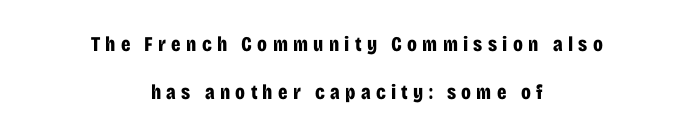
Q: Is the text bold? A: Yes.
Q: Is the text italic (slanted)? A: No, it is upright.
Q: Is the text underlined? A: No.
Q: How is the paragraph aligned? A: Centered.
Q: Is the spacing between letters normal or unusually wide? A: Unusually wide.
Q: Is the spacing between lines tight, normal or loose? A: Loose.
